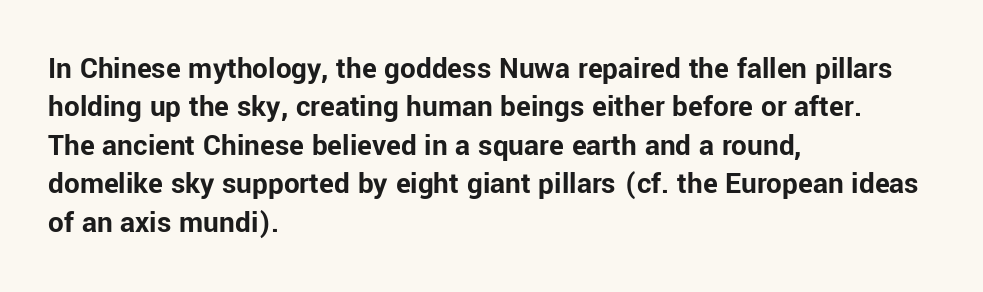
Q: Is the text bold? A: Yes.
Q: Is the text italic (slanted)? A: No, it is upright.
Q: Is the typeface a serif or a sans-serif typeface? A: Sans-serif.
Q: Is the text underlined? A: No.
Q: How is the paragraph aligned? A: Left-aligned.
Q: Is the spacing between letters normal or unusually wide? A: Normal.
Q: Width (condensed, normal, or wide)? A: Normal.
Q: Stroke contrast? A: Low.
Q: x-height? A: Medium.
Q: Monospaced? A: No.
